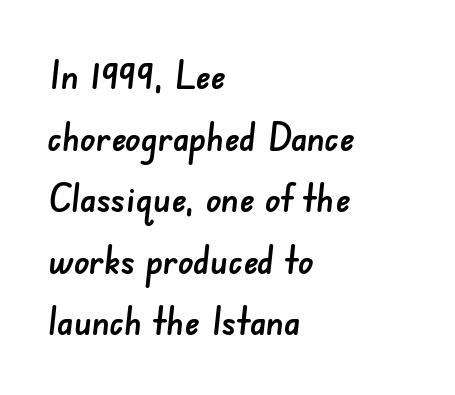
Q: Is the typeface a serif or a sans-serif typeface? A: Sans-serif.
Q: Is the text underlined? A: No.
Q: How is the paragraph aligned? A: Left-aligned.
Q: Is the spacing between letters normal or unusually wide? A: Normal.
Q: Is the spacing between lines tight, normal or loose? A: Normal.
Q: Width (condensed, normal, or wide)? A: Normal.
Q: Stroke contrast? A: Low.
Q: x-height? A: Small.
Q: Monospaced? A: No.
